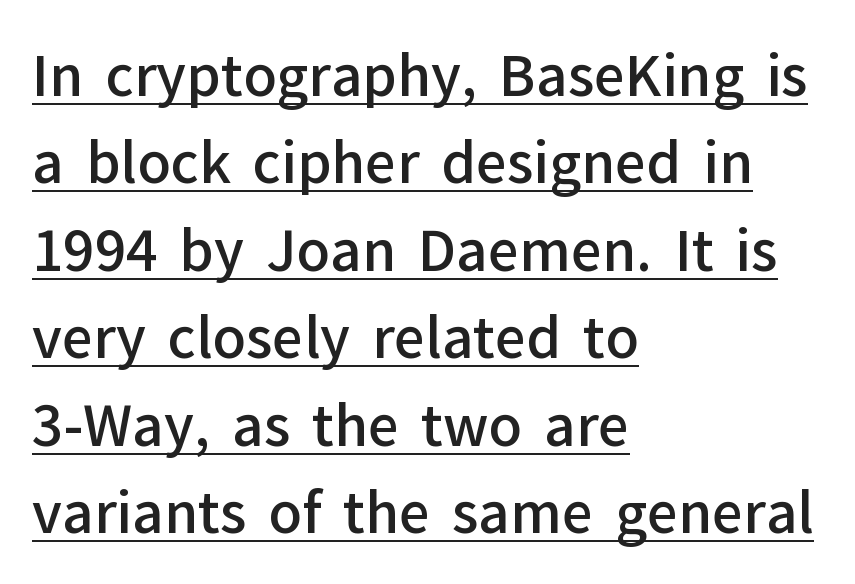
{"serif": "no", "italic": "no", "bold": "semi", "weight": "semibold", "width": "normal", "stroke_contrast": "low", "x_height": "medium", "monospaced": "no", "underline": "yes", "align": "left", "line_spacing": "normal", "line_spacing_ratio": 1.59, "letter_spacing": "normal", "letter_spacing_em": 0.0, "glyph_px": 55}
